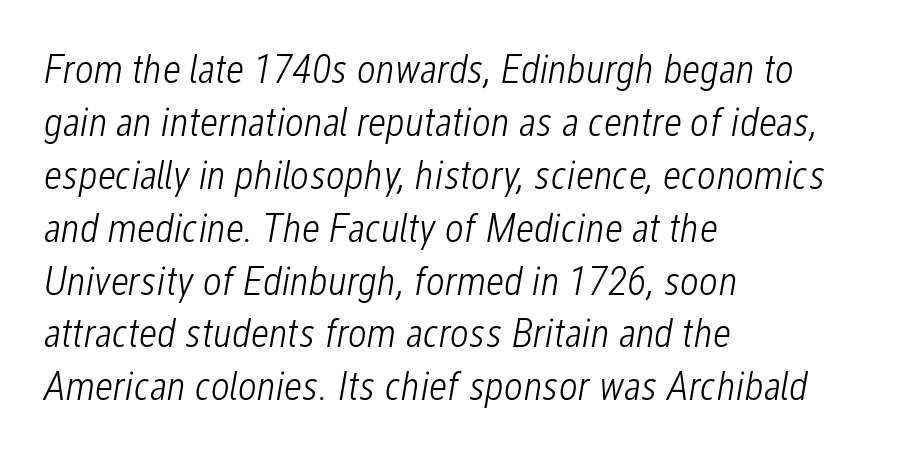
Q: Is the text bold? A: No.
Q: Is the text italic (slanted)? A: Yes, it leans right by about 12 degrees.
Q: Is the text underlined? A: No.
Q: How is the paragraph aligned? A: Left-aligned.
Q: Is the spacing between letters normal or unusually wide? A: Normal.
Q: Is the spacing between lines tight, normal or loose? A: Normal.
Q: Width (condensed, normal, or wide)? A: Condensed.
Q: Stroke contrast? A: Low.
Q: x-height? A: Medium.
Q: Monospaced? A: No.
